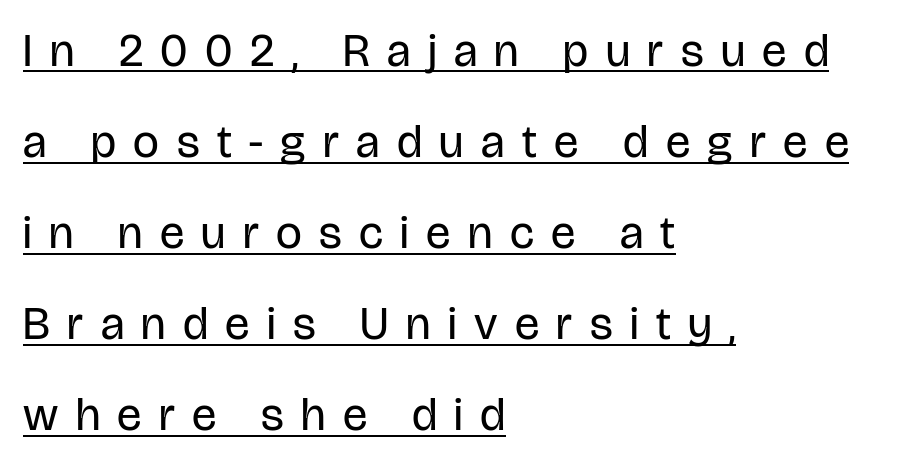
Q: Is the text bold? A: No.
Q: Is the text italic (slanted)? A: No, it is upright.
Q: Is the typeface a serif or a sans-serif typeface? A: Sans-serif.
Q: Is the text underlined? A: Yes.
Q: How is the paragraph aligned? A: Left-aligned.
Q: Is the spacing between letters normal or unusually wide? A: Unusually wide.
Q: Is the spacing between lines tight, normal or loose? A: Loose.
Q: Width (condensed, normal, or wide)? A: Condensed.
Q: Stroke contrast? A: Low.
Q: x-height? A: Large.
Q: Monospaced? A: No.
